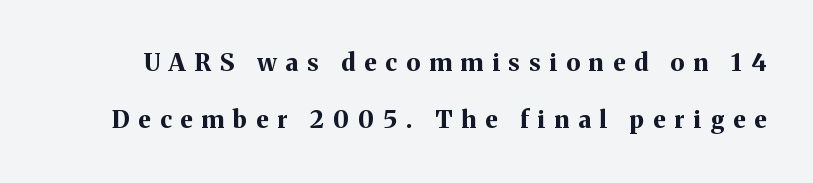
Q: Is the text bold? A: Yes.
Q: Is the text italic (slanted)? A: No, it is upright.
Q: Is the text underlined? A: No.
Q: Is the spacing between letters normal or unusually wide? A: Unusually wide.
Q: Is the spacing between lines tight, normal or loose? A: Loose.
